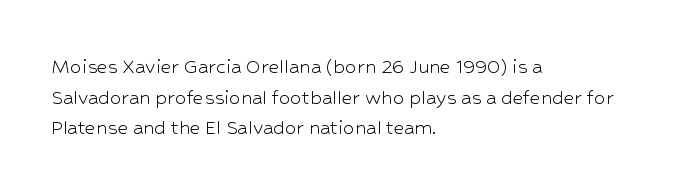
Vertical spacing — default. The text block is weighted toward the left margin, trailing off unevenly rightward. The baseline area is clear. These lines keep a tight, regular rhythm from letter to letter. No extra ink here — the face is not bold.
